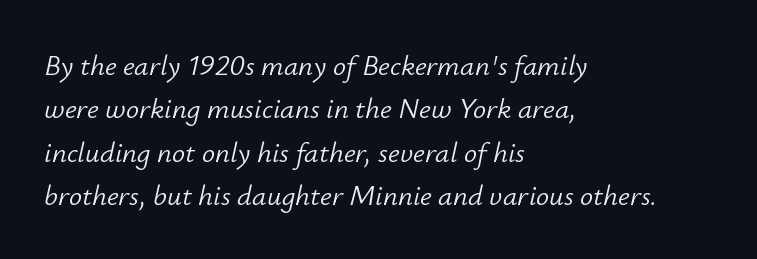
Q: Is the text bold? A: No.
Q: Is the text italic (slanted)? A: Yes, it leans right by about 12 degrees.
Q: Is the text underlined? A: No.
Q: How is the paragraph aligned? A: Left-aligned.
Q: Is the spacing between letters normal or unusually wide? A: Normal.
Q: Is the spacing between lines tight, normal or loose? A: Normal.
Q: Width (condensed, normal, or wide)? A: Normal.
Q: Stroke contrast? A: Low.
Q: x-height? A: Small.
Q: Monospaced? A: No.
